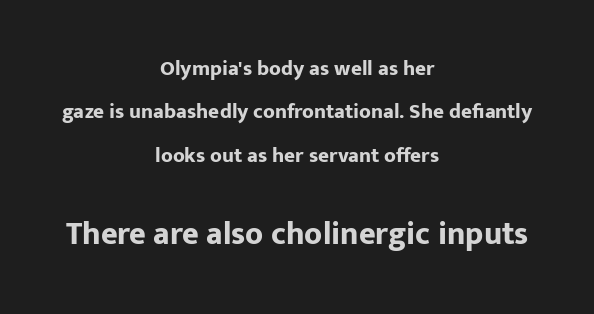
{"serif": "no", "italic": "no", "bold": "yes", "weight": "bold", "width": "normal", "stroke_contrast": "low", "x_height": "medium", "monospaced": "no", "underline": "no", "align": "center", "line_spacing": "loose", "line_spacing_ratio": 2.07, "letter_spacing": "normal", "letter_spacing_em": 0.0, "larger_block": "second", "size_ratio": 1.52, "glyph_px": 32}
